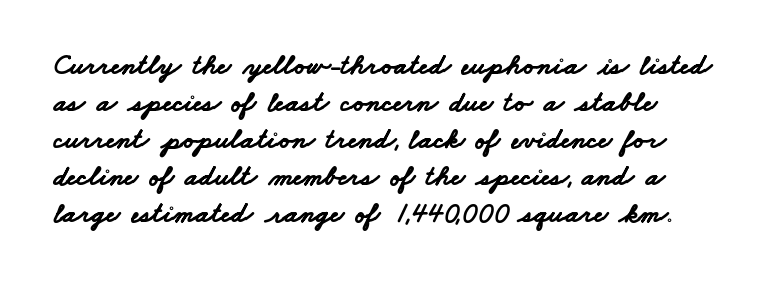
{"serif": "no", "bold": "yes", "weight": "bold", "width": "wide", "stroke_contrast": "low", "x_height": "small", "monospaced": "no", "underline": "no", "line_spacing": "normal", "line_spacing_ratio": 1.28, "letter_spacing": "normal", "letter_spacing_em": 0.0, "glyph_px": 29}
